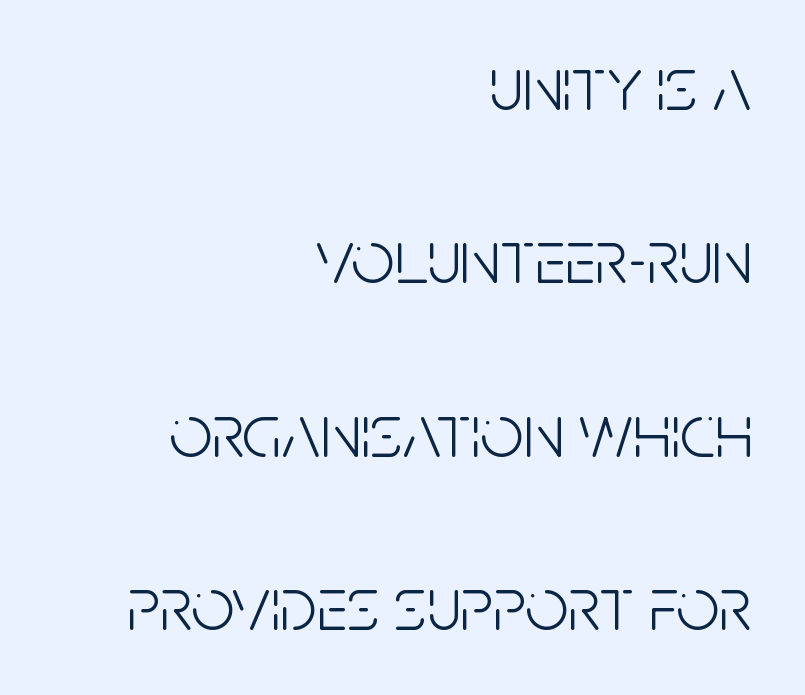
Q: Is the text bold? A: No.
Q: Is the text italic (slanted)? A: No, it is upright.
Q: Is the typeface a serif or a sans-serif typeface? A: Sans-serif.
Q: Is the text underlined? A: No.
Q: How is the paragraph aligned? A: Right-aligned.
Q: Is the spacing between letters normal or unusually wide? A: Normal.
Q: Is the spacing between lines tight, normal or loose? A: Loose.
Q: Width (condensed, normal, or wide)? A: Condensed.
Q: Stroke contrast? A: Low.
Q: x-height? A: Large.
Q: Monospaced? A: No.
